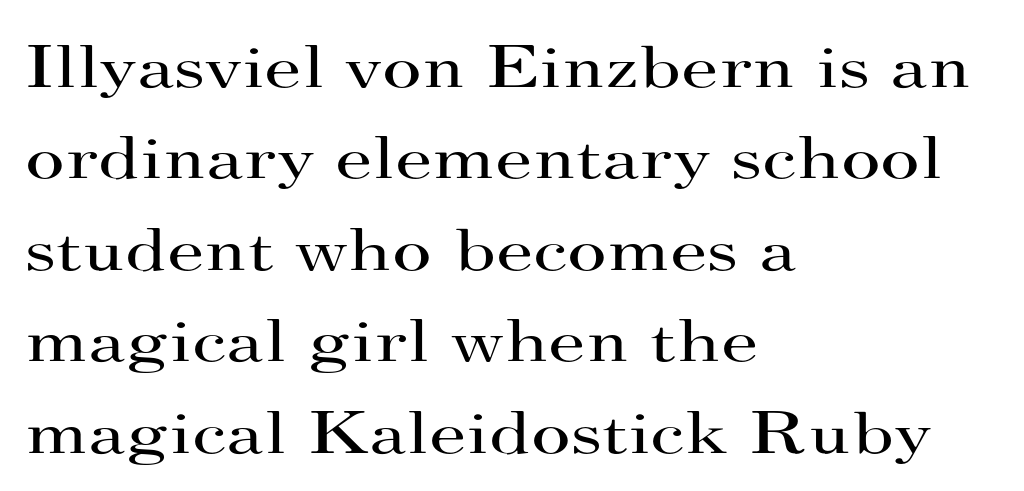
Q: Is the text bold? A: No.
Q: Is the text italic (slanted)? A: No, it is upright.
Q: Is the typeface a serif or a sans-serif typeface? A: Serif.
Q: Is the text underlined? A: No.
Q: How is the paragraph aligned? A: Left-aligned.
Q: Is the spacing between letters normal or unusually wide? A: Normal.
Q: Is the spacing between lines tight, normal or loose? A: Normal.
Q: Width (condensed, normal, or wide)? A: Wide.
Q: Stroke contrast? A: High.
Q: x-height? A: Small.
Q: Monospaced? A: No.
